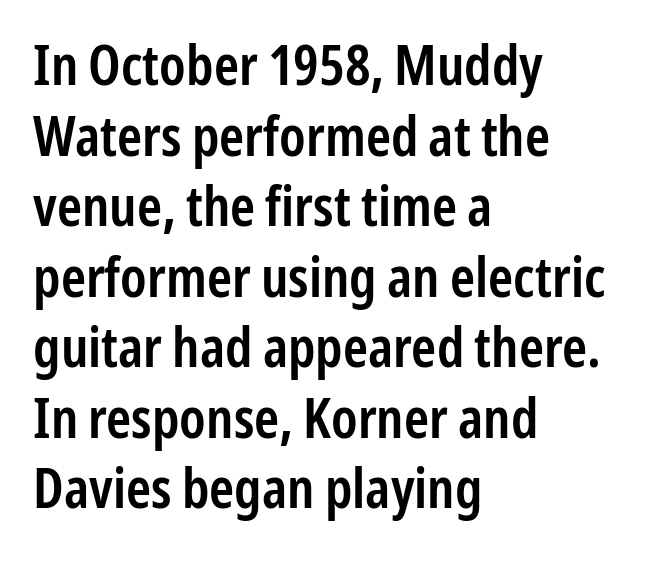
Q: Is the text bold? A: Semi-bold.
Q: Is the text italic (slanted)? A: No, it is upright.
Q: Is the typeface a serif or a sans-serif typeface? A: Sans-serif.
Q: Is the text underlined? A: No.
Q: How is the paragraph aligned? A: Left-aligned.
Q: Is the spacing between letters normal or unusually wide? A: Normal.
Q: Is the spacing between lines tight, normal or loose? A: Normal.
Q: Width (condensed, normal, or wide)? A: Condensed.
Q: Stroke contrast? A: Low.
Q: x-height? A: Medium.
Q: Monospaced? A: No.
